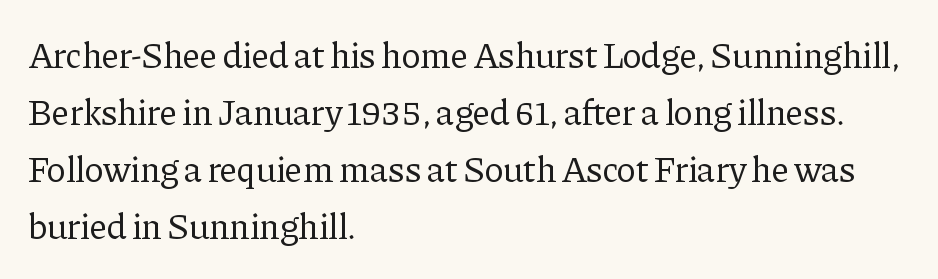
Q: Is the text bold? A: No.
Q: Is the text italic (slanted)? A: No, it is upright.
Q: Is the typeface a serif or a sans-serif typeface? A: Serif.
Q: Is the text underlined? A: No.
Q: How is the paragraph aligned? A: Left-aligned.
Q: Is the spacing between letters normal or unusually wide? A: Normal.
Q: Is the spacing between lines tight, normal or loose? A: Normal.
Q: Width (condensed, normal, or wide)? A: Normal.
Q: Stroke contrast? A: Low.
Q: x-height? A: Medium.
Q: Monospaced? A: No.
